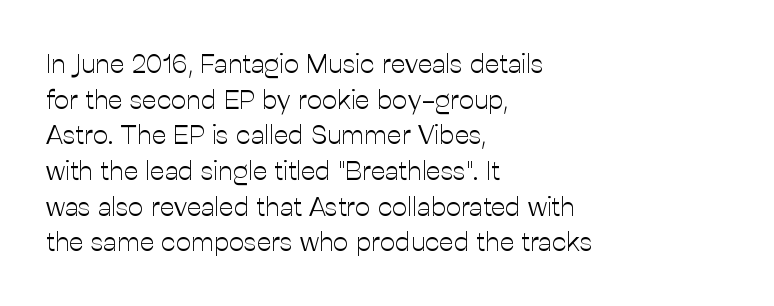
The image shows 27 px text type, upright; set left-aligned, normal line spacing (1.32x), normal letter spacing, not underlined.
